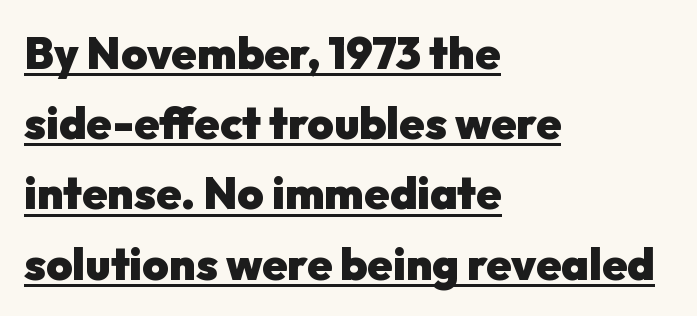
{"serif": "no", "italic": "no", "bold": "yes", "weight": "heavy", "width": "normal", "stroke_contrast": "low", "x_height": "medium", "monospaced": "no", "underline": "yes", "align": "left", "line_spacing": "normal", "line_spacing_ratio": 1.56, "letter_spacing": "normal", "letter_spacing_em": 0.0, "glyph_px": 45}
